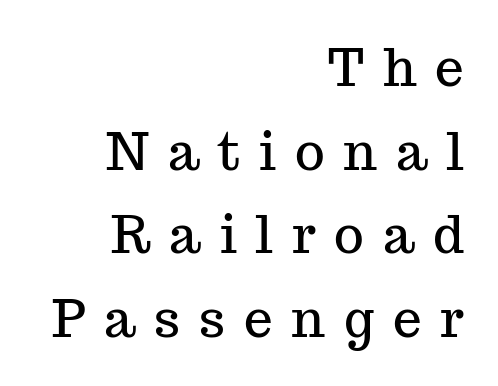
Q: Is the text italic (slanted)? A: No, it is upright.
Q: Is the typeface a serif or a sans-serif typeface? A: Serif.
Q: Is the text underlined? A: No.
Q: How is the paragraph aligned? A: Right-aligned.
Q: Is the spacing between letters normal or unusually wide? A: Unusually wide.
Q: Is the spacing between lines tight, normal or loose? A: Normal.
Q: Width (condensed, normal, or wide)? A: Normal.
Q: Stroke contrast? A: Medium.
Q: x-height? A: Medium.
Q: Monospaced? A: No.
